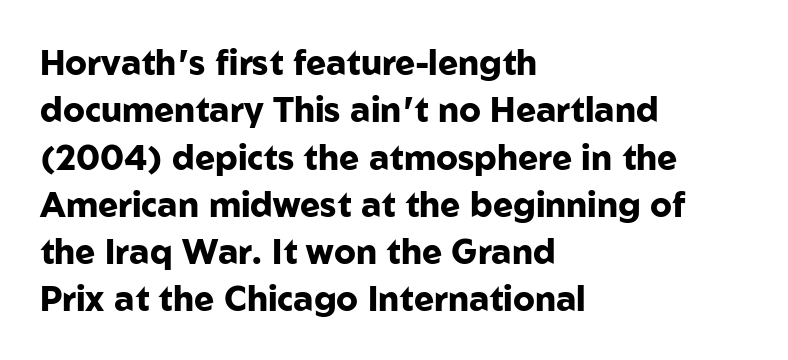
{"serif": "no", "italic": "no", "bold": "yes", "weight": "heavy", "width": "normal", "stroke_contrast": "low", "x_height": "medium", "monospaced": "no", "underline": "no", "align": "left", "line_spacing": "normal", "line_spacing_ratio": 1.39, "letter_spacing": "normal", "letter_spacing_em": 0.0, "glyph_px": 34}
